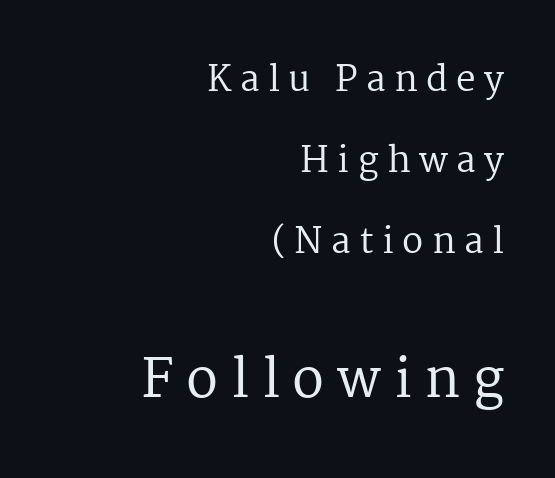
You could not count columns in this text — the font is proportionally spaced. Is the block centered? No — it sits flush against the right margin. Whoever set this made the second block the dominant, larger element. The weight tops out at a normal text grade. Serifs: yes, visible at the terminals of the letterforms.
